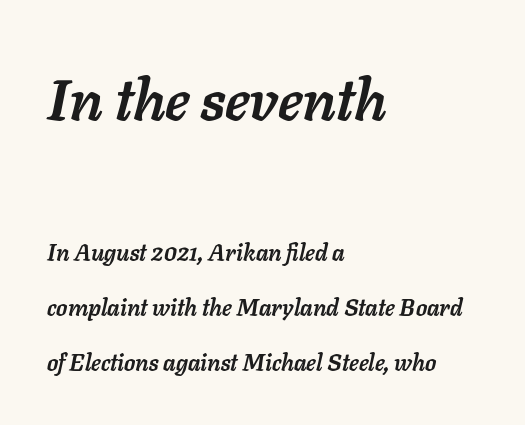
Plain, unruled lines of type. These lines were composed using italics. Proportional: the letters do not fall into vertical columns. Nobody touched the tracking dial on this one. One-word summary of the alignment: left.
